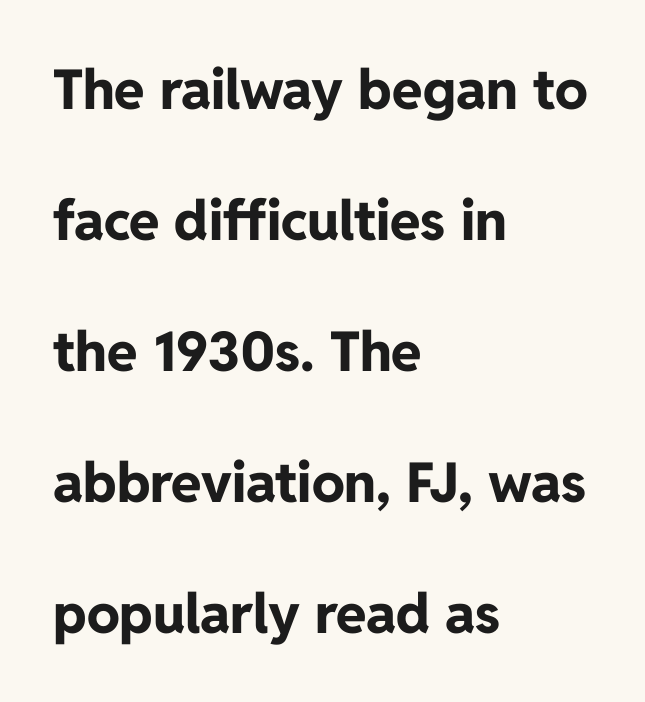
{"serif": "no", "italic": "no", "bold": "yes", "weight": "bold", "width": "normal", "stroke_contrast": "low", "x_height": "medium", "monospaced": "no", "underline": "no", "align": "left", "line_spacing": "loose", "line_spacing_ratio": 2.38, "letter_spacing": "normal", "letter_spacing_em": 0.0, "glyph_px": 55}
